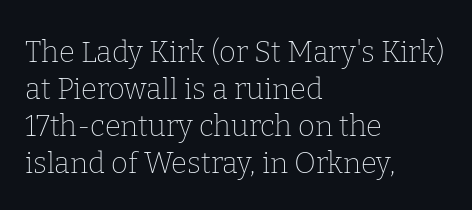
{"serif": "yes", "italic": "no", "bold": "no", "weight": "thin", "width": "normal", "stroke_contrast": "low", "x_height": "medium", "monospaced": "no", "underline": "no", "align": "left", "line_spacing": "normal", "line_spacing_ratio": 1.28, "letter_spacing": "normal", "letter_spacing_em": 0.0, "glyph_px": 29}
